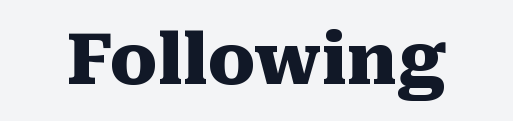
{"serif": "yes", "italic": "no", "bold": "yes", "weight": "heavy", "width": "normal", "stroke_contrast": "medium", "x_height": "medium", "monospaced": "no", "underline": "no", "letter_spacing": "normal", "letter_spacing_em": 0.0, "glyph_px": 70}
